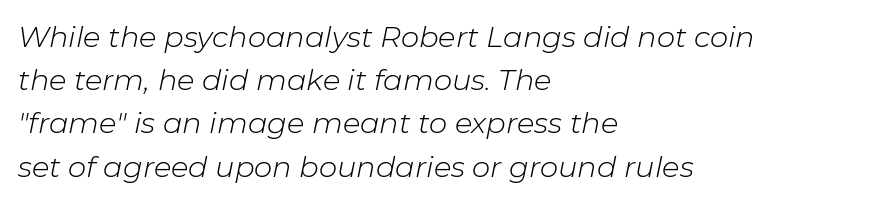
The image shows 29 px light type, italic (leaning right); set left-aligned, normal line spacing (1.49x), normal letter spacing, not underlined; low stroke contrast and a medium x-height.
